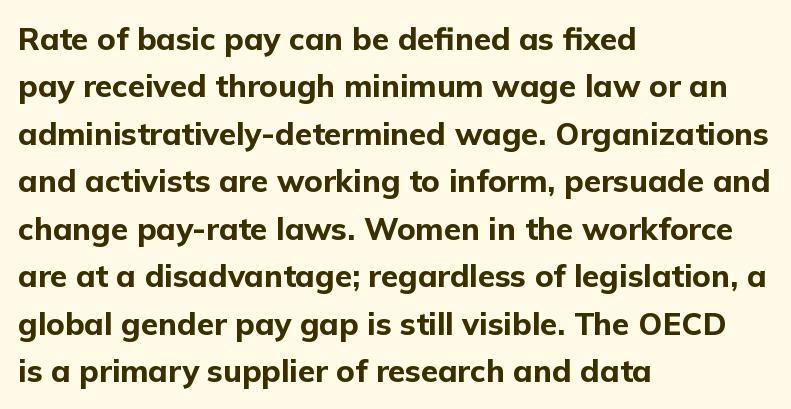
{"serif": "no", "italic": "no", "bold": "yes", "weight": "bold", "width": "normal", "stroke_contrast": "low", "x_height": "medium", "monospaced": "no", "underline": "no", "align": "left", "line_spacing": "normal", "line_spacing_ratio": 1.53, "letter_spacing": "normal", "letter_spacing_em": 0.0, "glyph_px": 31}
